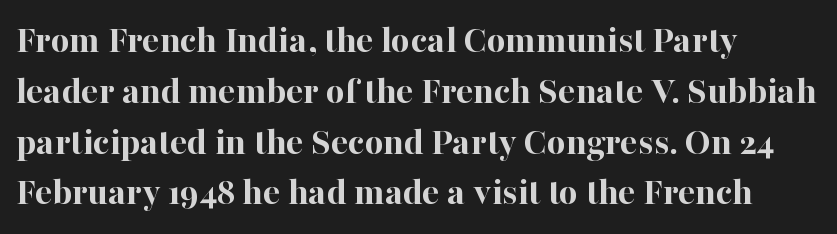
Q: Is the text bold? A: Yes.
Q: Is the text italic (slanted)? A: No, it is upright.
Q: Is the typeface a serif or a sans-serif typeface? A: Serif.
Q: Is the text underlined? A: No.
Q: How is the paragraph aligned? A: Left-aligned.
Q: Is the spacing between letters normal or unusually wide? A: Normal.
Q: Is the spacing between lines tight, normal or loose? A: Normal.
Q: Width (condensed, normal, or wide)? A: Normal.
Q: Stroke contrast? A: High.
Q: x-height? A: Medium.
Q: Monospaced? A: No.
